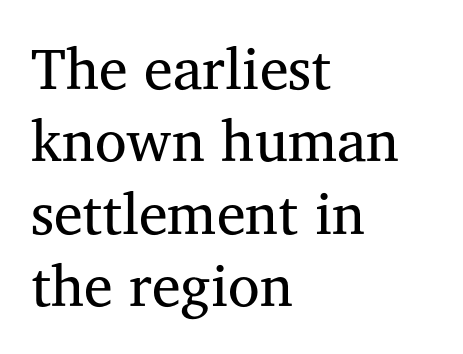
{"serif": "yes", "italic": "no", "bold": "no", "weight": "regular", "width": "normal", "stroke_contrast": "medium", "x_height": "medium", "monospaced": "no", "underline": "no", "align": "left", "line_spacing": "normal", "line_spacing_ratio": 1.25, "letter_spacing": "normal", "letter_spacing_em": 0.0, "glyph_px": 58}
